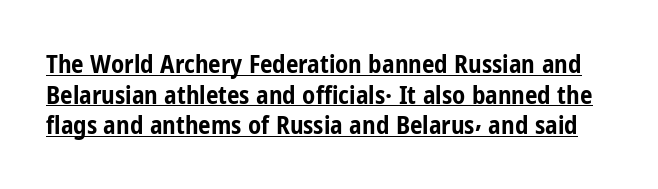
The image shows 25 px bold type, upright; set line spacing 1.23x, normal letter spacing, underlined.
